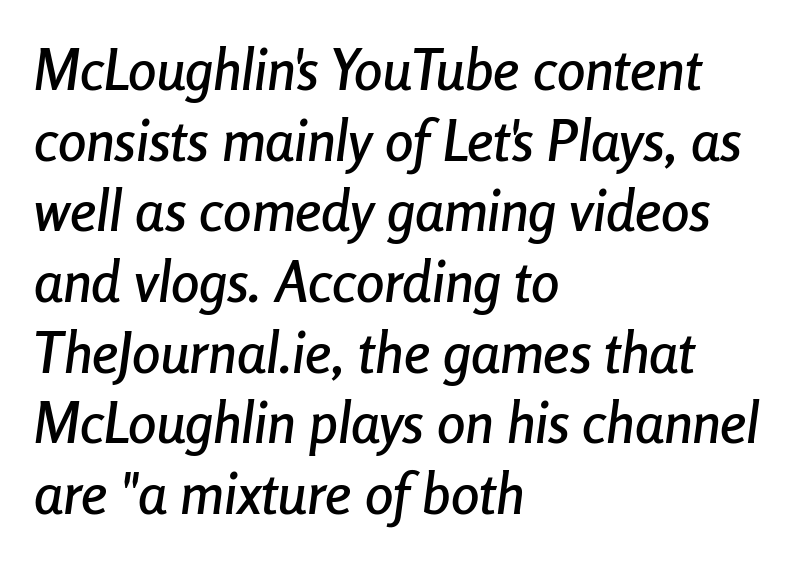
Q: Is the text italic (slanted)? A: Yes, it leans right by about 8 degrees.
Q: Is the text underlined? A: No.
Q: How is the paragraph aligned? A: Left-aligned.
Q: Is the spacing between letters normal or unusually wide? A: Normal.
Q: Width (condensed, normal, or wide)? A: Condensed.
Q: Stroke contrast? A: Low.
Q: x-height? A: Medium.
Q: Monospaced? A: No.
